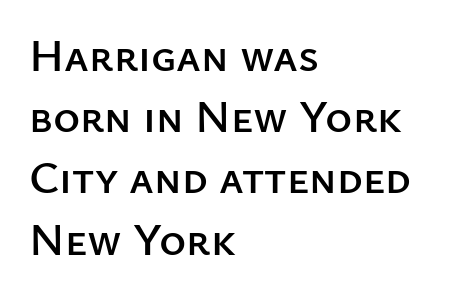
Whoever set this chose a conventional vertical rhythm. In CSS terms this would be text-align: left. Is this a sans? Yes — the strokes have no serifs. A typesetter would mark this as roman, not italic. Nobody touched the tracking dial on this one.
